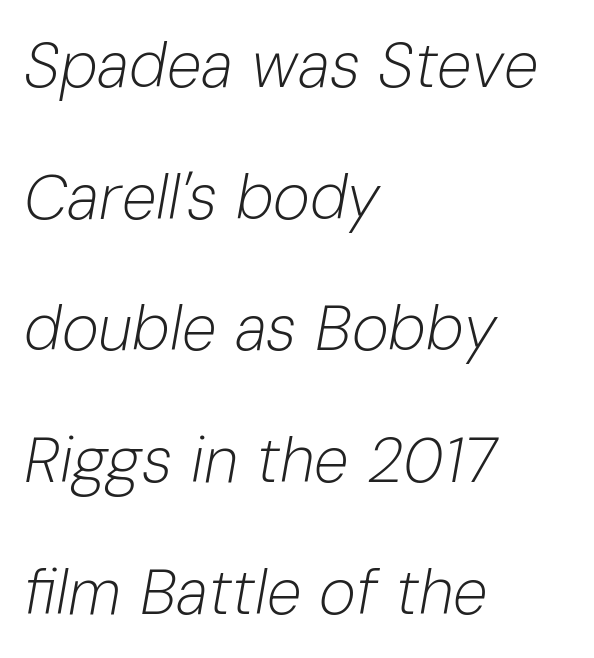
The image shows 63 px light type, italic (leaning right); set left-aligned, loose line spacing (2.09x), normal letter spacing, not underlined; low stroke contrast and a medium x-height.
